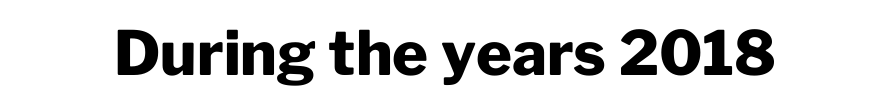
The image shows 61 px heavy sans-serif type, upright; set normal letter spacing, not underlined; low stroke contrast and a medium x-height.
